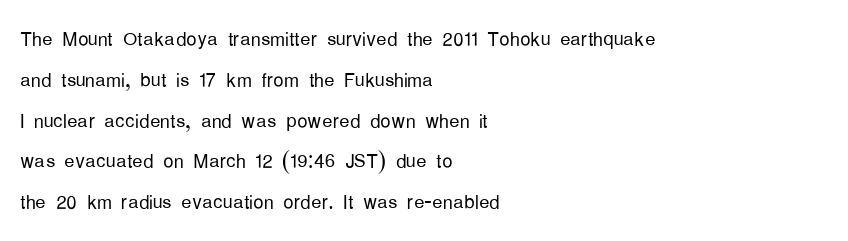
Q: Is the text bold? A: No.
Q: Is the text italic (slanted)? A: No, it is upright.
Q: Is the text underlined? A: No.
Q: How is the paragraph aligned? A: Left-aligned.
Q: Is the spacing between letters normal or unusually wide? A: Normal.
Q: Is the spacing between lines tight, normal or loose? A: Normal.
